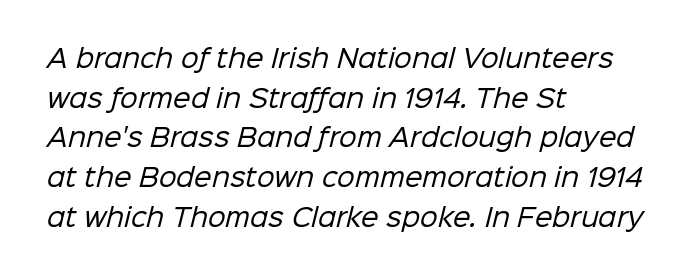
{"bold": "no", "underline": "no", "align": "left", "line_spacing": "normal", "line_spacing_ratio": 1.59, "letter_spacing": "normal", "letter_spacing_em": 0.0, "glyph_px": 25}
